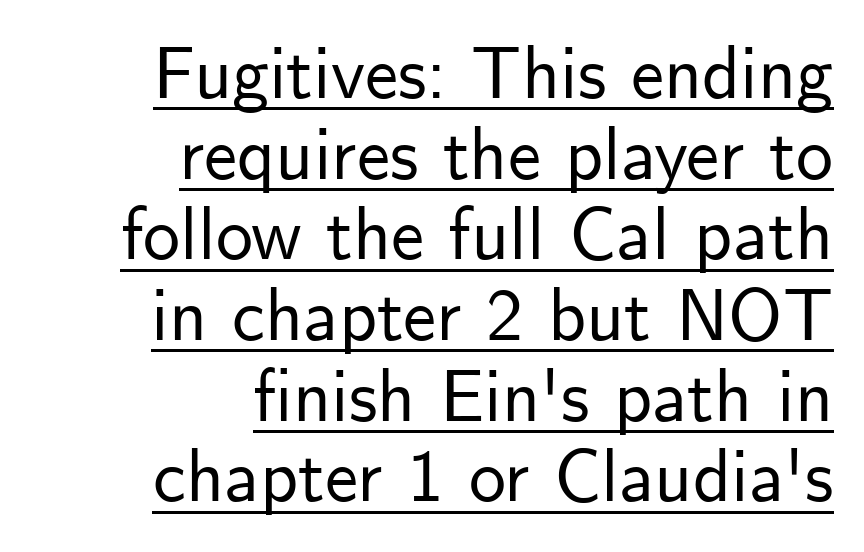
The image shows 74 px sans-serif type, upright; set right-aligned, tight line spacing (1.09x), normal letter spacing, underlined; low stroke contrast and a small x-height.
